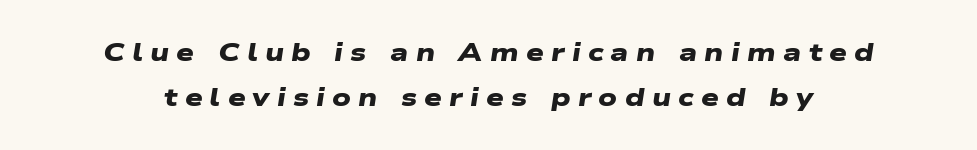
{"bold": "yes", "underline": "no", "line_spacing_ratio": 1.8, "letter_spacing": "wide", "letter_spacing_em": 0.29, "glyph_px": 25}
